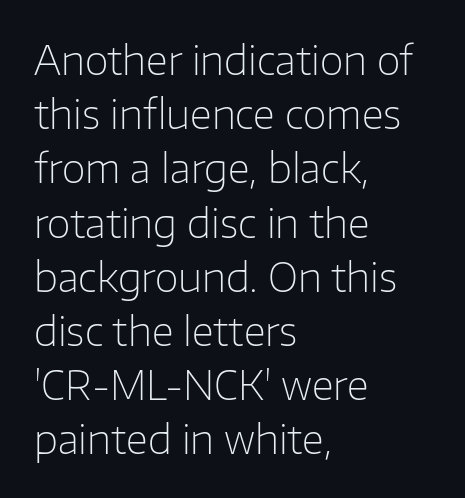
{"serif": "no", "italic": "no", "bold": "no", "weight": "light", "width": "normal", "stroke_contrast": "low", "x_height": "medium", "monospaced": "no", "underline": "no", "align": "left", "line_spacing": "normal", "line_spacing_ratio": 1.39, "letter_spacing": "normal", "letter_spacing_em": 0.0, "glyph_px": 39}
